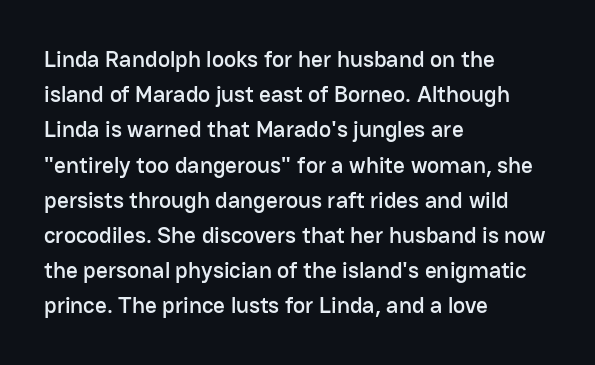
The image shows 23 px text type, upright; set left-aligned, normal line spacing (1.53x), normal letter spacing, not underlined.
